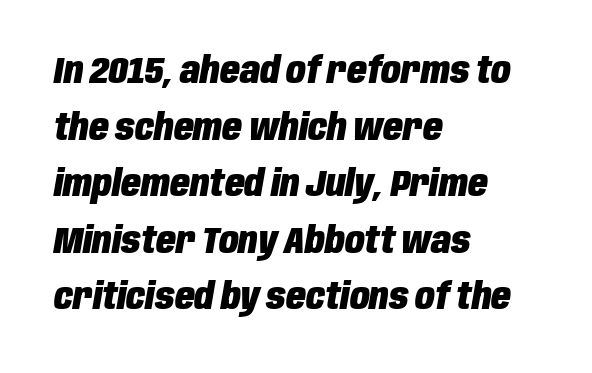
{"italic": "yes", "lean": "right", "slant_degrees": 10, "bold": "yes", "weight": "heavy", "width": "condensed", "stroke_contrast": "low", "x_height": "large", "monospaced": "no", "underline": "no", "align": "left", "line_spacing": "normal", "line_spacing_ratio": 1.57, "letter_spacing": "normal", "letter_spacing_em": 0.0, "glyph_px": 36}
